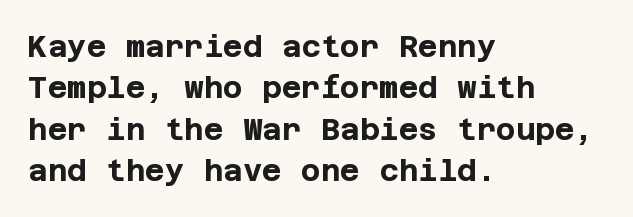
Q: Is the text bold? A: Yes.
Q: Is the text italic (slanted)? A: No, it is upright.
Q: Is the typeface a serif or a sans-serif typeface? A: Sans-serif.
Q: Is the text underlined? A: No.
Q: How is the paragraph aligned? A: Left-aligned.
Q: Is the spacing between letters normal or unusually wide? A: Normal.
Q: Is the spacing between lines tight, normal or loose? A: Normal.
Q: Width (condensed, normal, or wide)? A: Normal.
Q: Stroke contrast? A: Low.
Q: x-height? A: Large.
